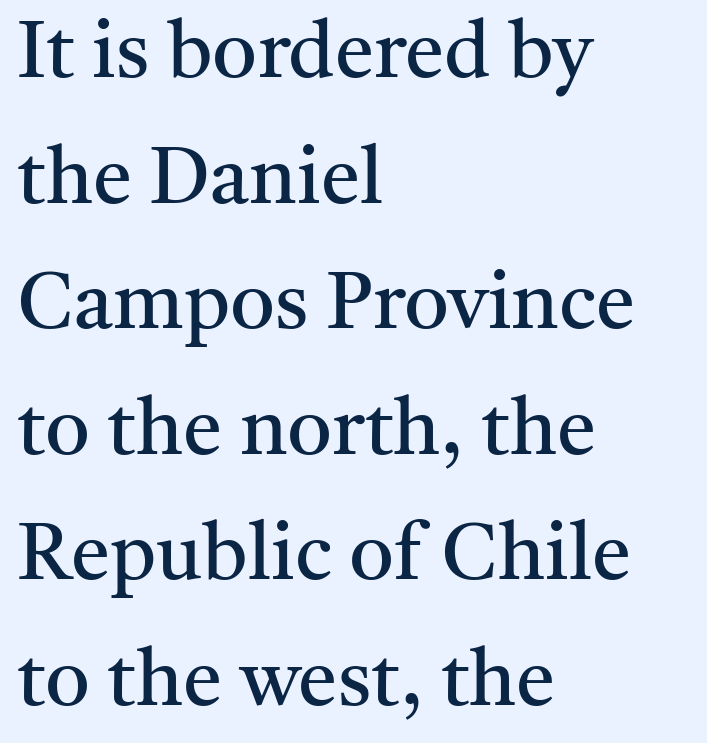
The image shows 79 px regular-weight serif type, upright; set left-aligned, normal line spacing (1.59x), normal letter spacing, not underlined; medium stroke contrast and a medium x-height.
